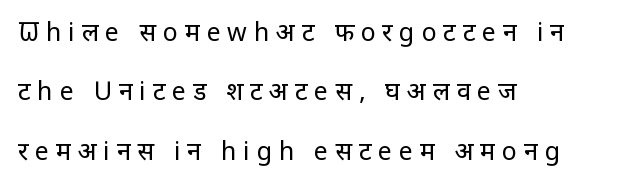
Q: Is the text bold? A: No.
Q: Is the text italic (slanted)? A: No, it is upright.
Q: Is the text underlined? A: No.
Q: How is the paragraph aligned? A: Left-aligned.
Q: Is the spacing between letters normal or unusually wide? A: Unusually wide.
Q: Is the spacing between lines tight, normal or loose? A: Loose.
